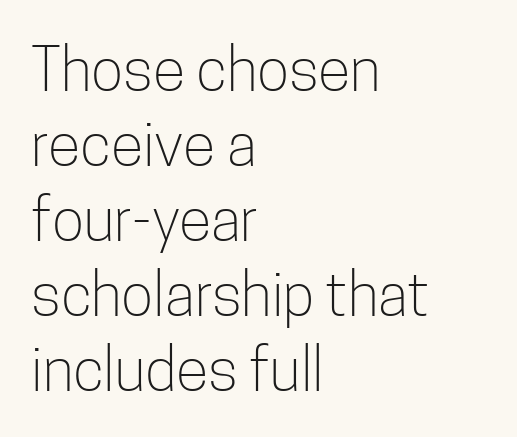
The image shows 60 px light, condensed sans-serif type, upright; set left-aligned, normal line spacing (1.25x), normal letter spacing, not underlined; low stroke contrast and a medium x-height.
